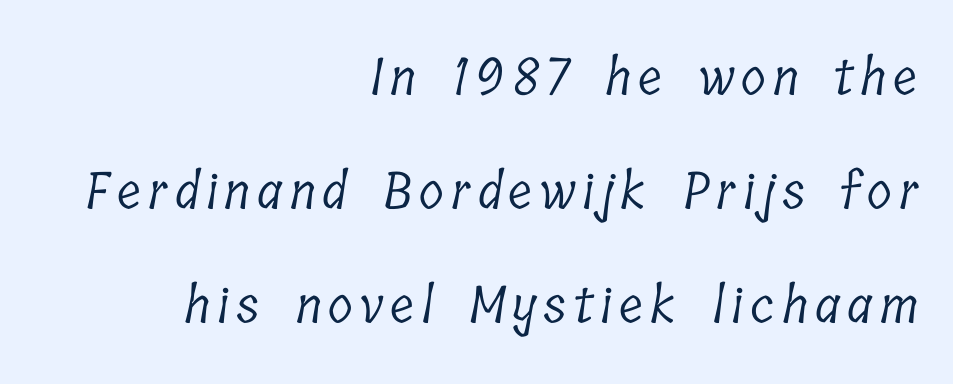
{"serif": "yes", "bold": "no", "weight": "light", "width": "condensed", "stroke_contrast": "low", "x_height": "medium", "monospaced": "no", "underline": "no", "align": "right", "line_spacing": "loose", "line_spacing_ratio": 2.24, "glyph_px": 51}
